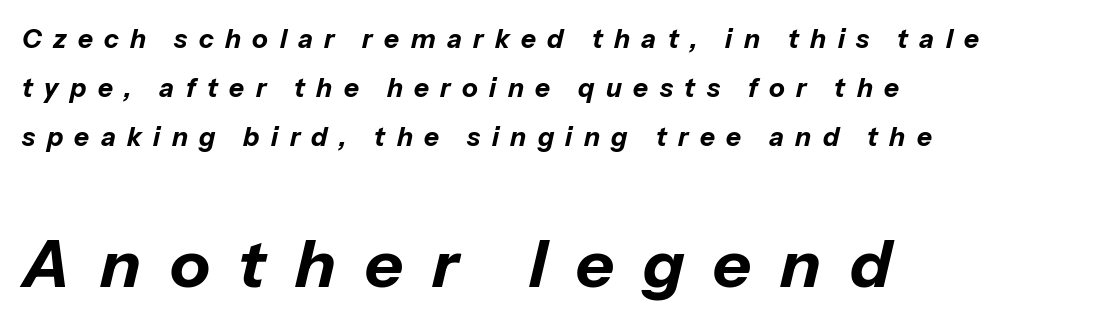
{"italic": "yes", "lean": "right", "slant_degrees": 13, "bold": "yes", "weight": "bold", "width": "normal", "stroke_contrast": "low", "x_height": "medium", "monospaced": "no", "underline": "no", "align": "left", "line_spacing_ratio": 1.89, "letter_spacing": "wide", "letter_spacing_em": 0.44, "larger_block": "second", "size_ratio": 2.54, "glyph_px": 66}
